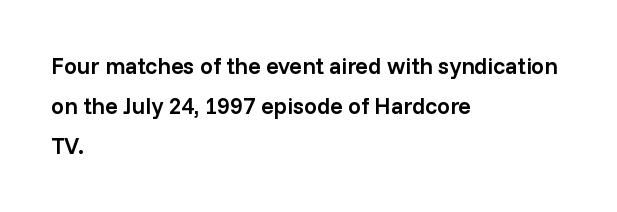
Style check: upright. Students, note that the glyphs here touch the page at normal intervals. If you drew a ruler down the left edge, every line would touch it. Heft: intermediate — a semibold. Plain, unruled lines of type.
